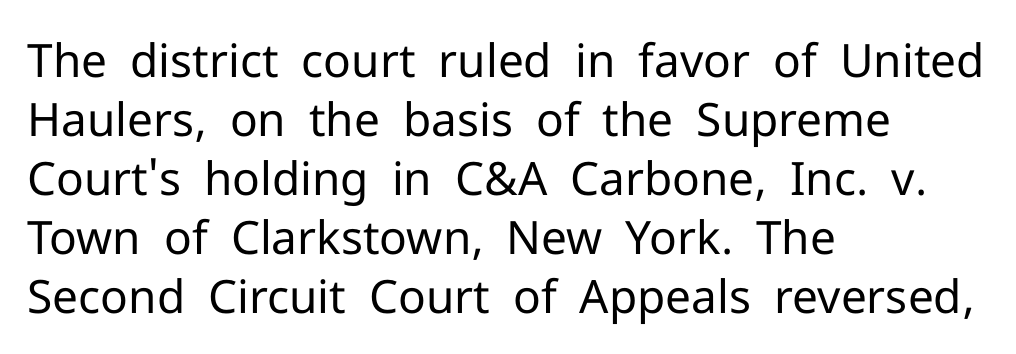
{"serif": "no", "italic": "no", "bold": "no", "weight": "regular", "width": "normal", "stroke_contrast": "low", "x_height": "medium", "monospaced": "no", "underline": "no", "align": "left", "line_spacing": "normal", "line_spacing_ratio": 1.28, "letter_spacing": "normal", "letter_spacing_em": 0.0, "glyph_px": 46}
